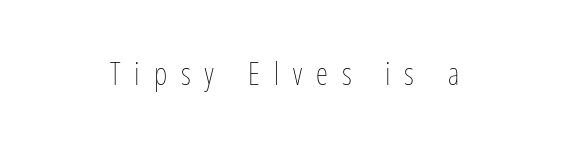
{"italic": "no", "bold": "no", "weight": "thin", "width": "condensed", "stroke_contrast": "low", "x_height": "medium", "monospaced": "no", "underline": "no", "align": "center", "letter_spacing": "wide", "letter_spacing_em": 0.45, "glyph_px": 31}
